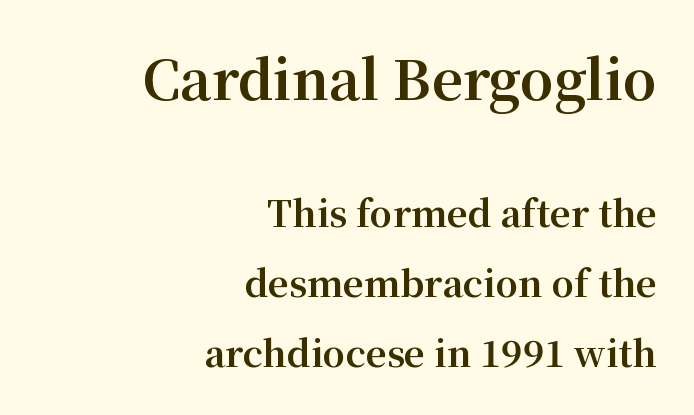
Q: Is the text bold? A: Yes.
Q: Is the text italic (slanted)? A: No, it is upright.
Q: Is the typeface a serif or a sans-serif typeface? A: Serif.
Q: Is the text underlined? A: No.
Q: How is the paragraph aligned? A: Right-aligned.
Q: Is the spacing between letters normal or unusually wide? A: Normal.
Q: Is the spacing between lines tight, normal or loose? A: Loose.
Q: Which block of text is set in a larger size, the first (top) or the second (bottom)? A: The first (top) one.
Q: Width (condensed, normal, or wide)? A: Normal.
Q: Stroke contrast? A: Medium.
Q: x-height? A: Medium.
Q: Monospaced? A: No.
